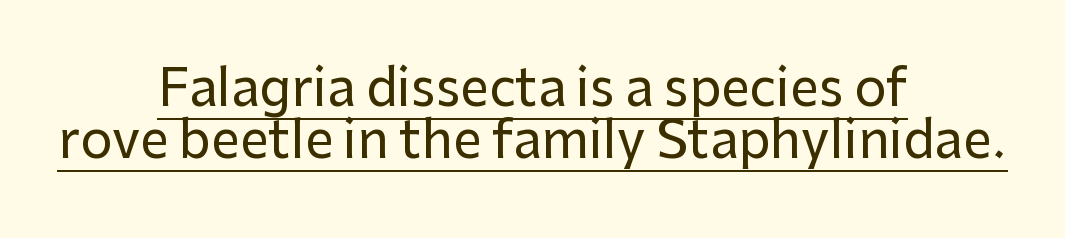
The image shows 51 px sans-serif type, upright; set centered, tight line spacing (1.02x), normal letter spacing, underlined; low stroke contrast and a medium x-height.
